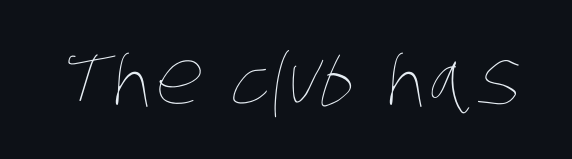
Q: Is the text bold? A: No.
Q: Is the text underlined? A: No.
Q: Is the spacing between letters normal or unusually wide? A: Normal.
Q: Width (condensed, normal, or wide)? A: Condensed.
Q: Stroke contrast? A: Low.
Q: x-height? A: Large.
Q: Monospaced? A: No.
